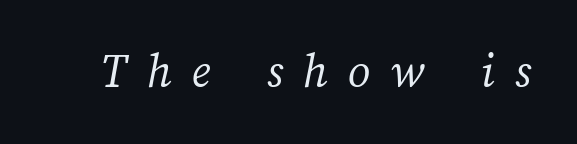
No letter is thick-stroked: the sample isn't bold. Glyph-to-glyph distance is far greater than everyday printed text. The glyphs are unaccompanied by any horizontal stroke below them. Spacing verdict: proportional, widths tailored to each character.
